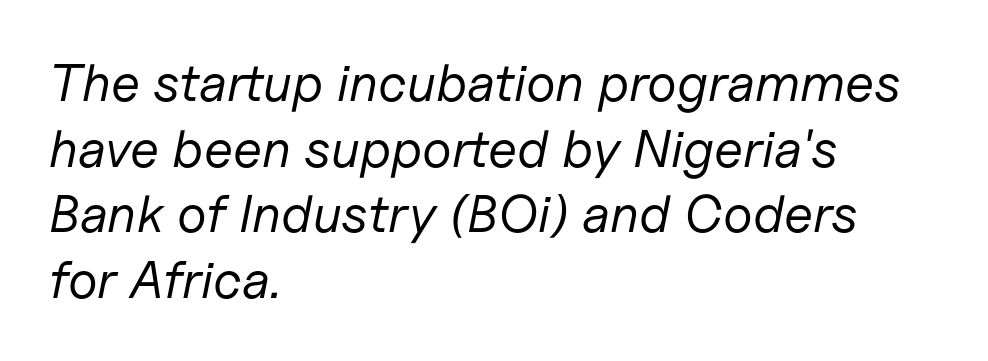
{"italic": "yes", "lean": "right", "slant_degrees": 11, "bold": "no", "weight": "regular", "width": "normal", "stroke_contrast": "low", "x_height": "medium", "monospaced": "no", "underline": "no", "align": "left", "line_spacing_ratio": 1.24, "letter_spacing": "normal", "letter_spacing_em": 0.0, "glyph_px": 53}
